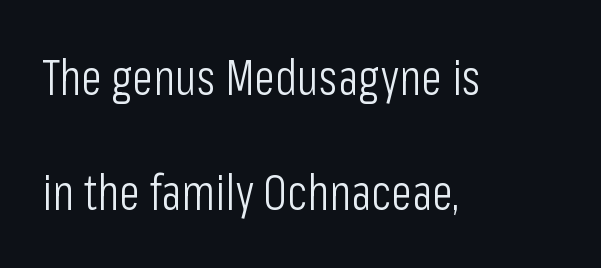
The setting favours the left margin, as ordinary paragraphs usually do. Lines of text with bare space underneath. Baseline-to-baseline distance is far greater than the letter height. Quick note: not italic, upright. I'd call this a sans setting — the letters go barefoot. The cut favours lightness, reaching ordinary text weight at its darkest.
